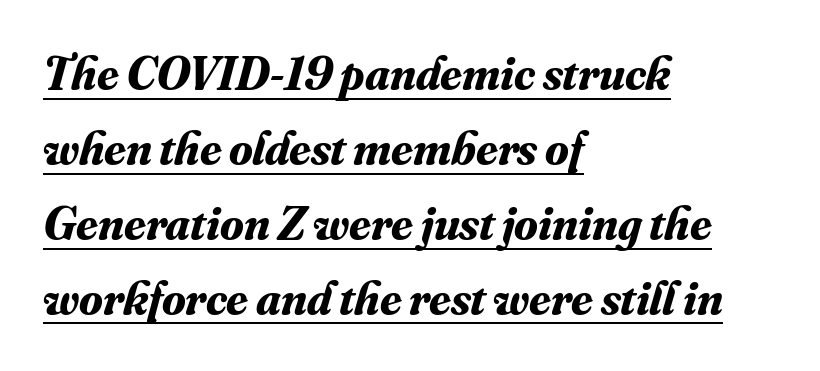
{"serif": "yes", "italic": "yes", "lean": "right", "slant_degrees": 16, "bold": "yes", "weight": "bold", "width": "normal", "stroke_contrast": "medium", "x_height": "small", "monospaced": "no", "underline": "yes", "align": "left", "line_spacing": "normal", "line_spacing_ratio": 1.56, "letter_spacing": "normal", "letter_spacing_em": 0.0, "glyph_px": 48}
